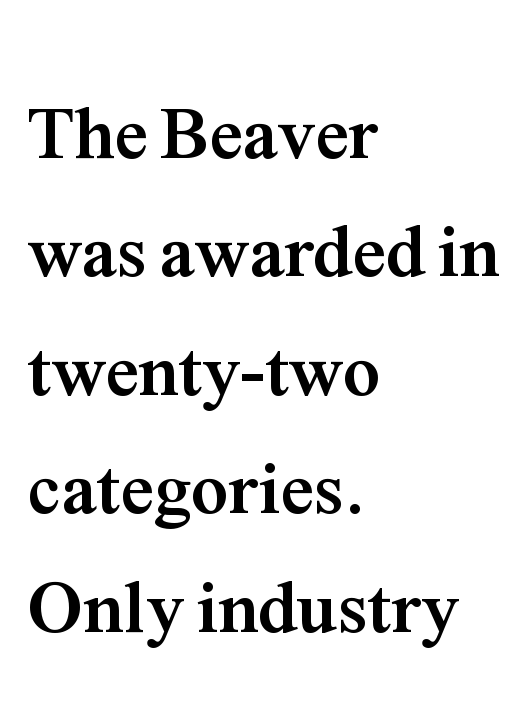
Old-style or modern, the face here clearly has serifs. What's the leading like? Ordinary, nothing unusual. Style check: upright. Compared with an ordinary text face, these strokes are far heavier — a full bold. Short note: letters normally spaced.
